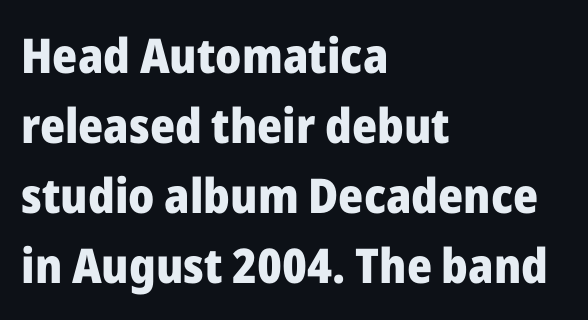
The image shows 48 px heavy sans-serif type, upright; set left-aligned, normal line spacing (1.46x), normal letter spacing, not underlined; low stroke contrast and a medium x-height.
